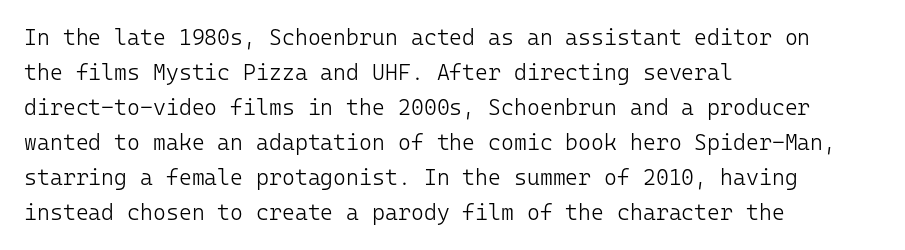
The image shows 22 px text type, upright; set left-aligned, normal line spacing (1.59x), normal letter spacing, not underlined.
